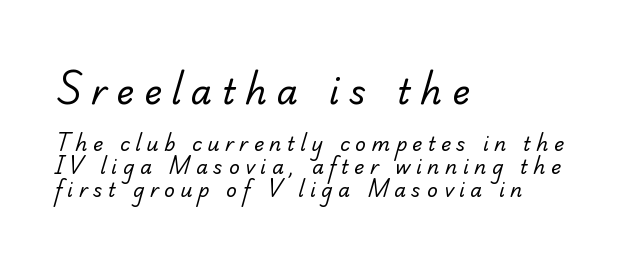
The image shows 34 px regular-weight serif type; set left-aligned, line spacing 1.22x, unusually wide letter spacing (+0.29 em), not underlined; the first (top) block is 1.79x larger; low stroke contrast and a small x-height.
